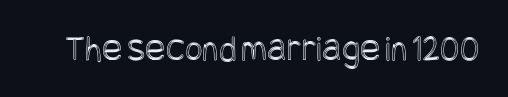
The image shows 38 px condensed type, upright; set normal letter spacing, not underlined; a large x-height.
